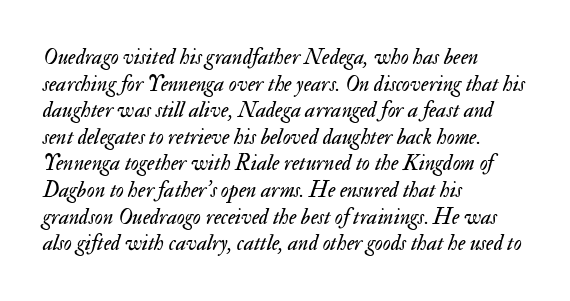
Nothing unusual about the tracking: characters are spaced as the font intends. The text block is weighted toward the left margin, trailing off unevenly rightward. Beneath every word, the page is bare. Is this a heavy cut? Hardly; it is regular or lighter.
